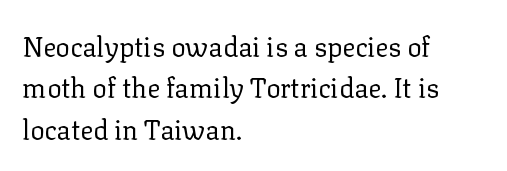
The image shows 27 px text type, upright; set left-aligned, normal line spacing (1.53x), normal letter spacing, not underlined.
